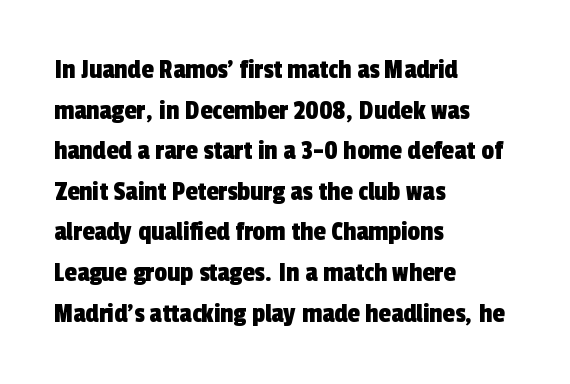
The passage shown is typed in a proportional face where columns would drift. This rendering employs a face without finishing strokes, i.e., a sans-serif. Underlining? Definitely not there. Honestly, the letter spacing is just normal — you wouldn't notice it.
